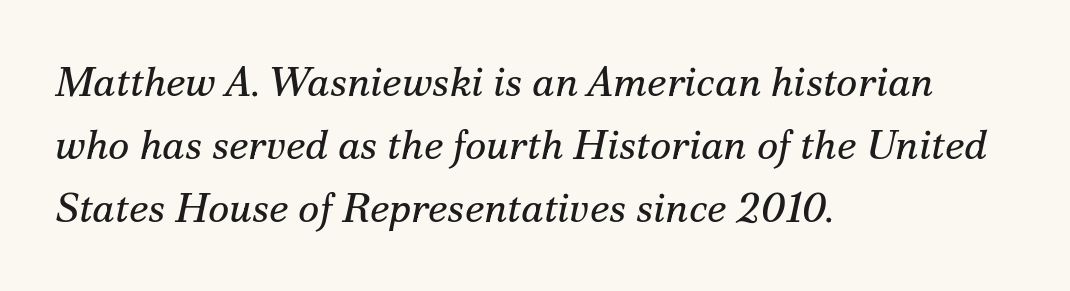
The gap between lines stays unmarked. Spacing between characters is what you'd get straight out of the box. The rag falls on the right side of this text block. Horizontal bands of white between lines are of average thickness. This sample uses an oblique cut, with every glyph tilted off the vertical.
